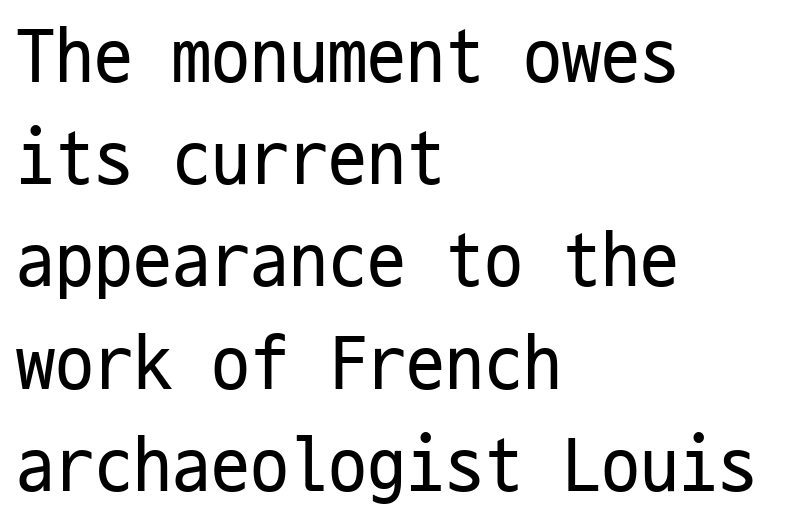
Visually the block forms a straight wall on the left and a jagged coastline on the right. No word sits above an underline. One glance says typical: line gaps are just what's usual. Examine the stroke ends and you'll find no serifs. Letter spacing: default. Style check: upright.
